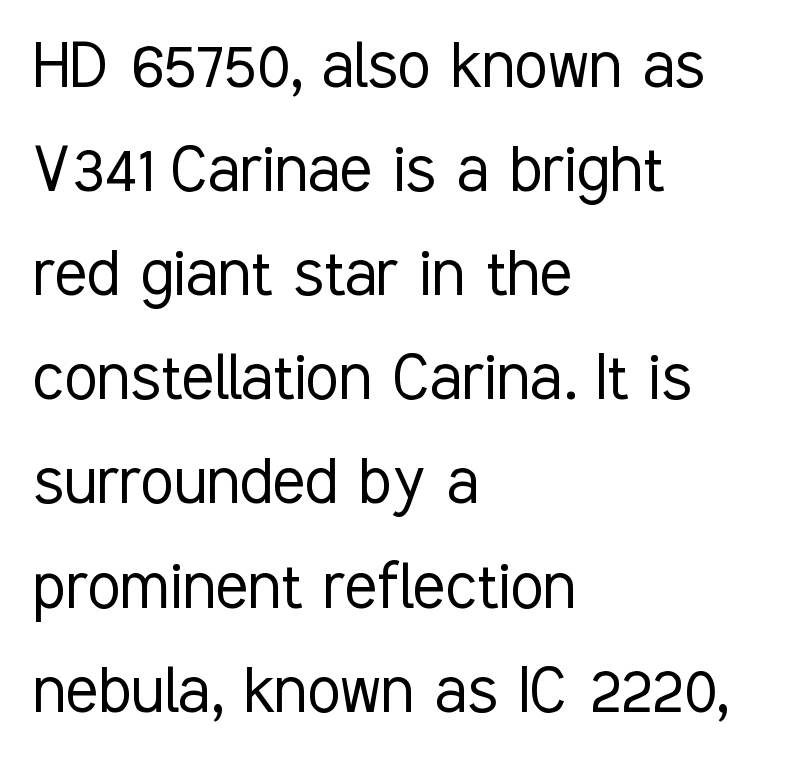
Q: Is the text bold? A: No.
Q: Is the text italic (slanted)? A: No, it is upright.
Q: Is the typeface a serif or a sans-serif typeface? A: Sans-serif.
Q: Is the text underlined? A: No.
Q: How is the paragraph aligned? A: Left-aligned.
Q: Is the spacing between letters normal or unusually wide? A: Normal.
Q: Is the spacing between lines tight, normal or loose? A: Normal.
Q: Width (condensed, normal, or wide)? A: Condensed.
Q: Stroke contrast? A: Low.
Q: x-height? A: Medium.
Q: Monospaced? A: No.
